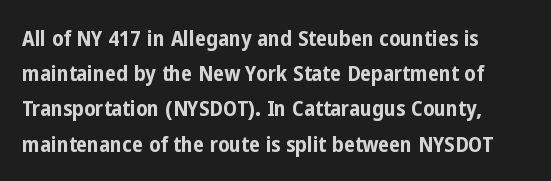
The image shows 22 px bold type, upright; set normal line spacing (1.6x), normal letter spacing, not underlined.
